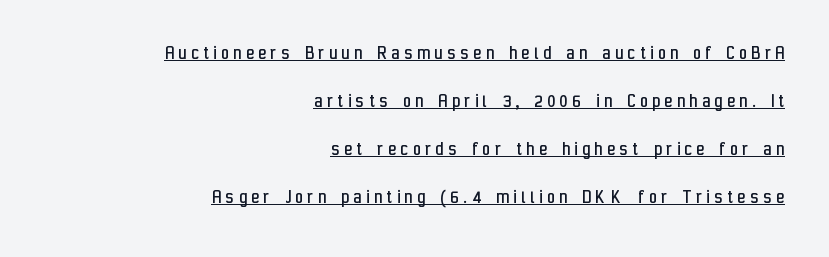
{"italic": "no", "bold": "no", "underline": "yes", "align": "right", "line_spacing": "loose", "line_spacing_ratio": 2.29, "letter_spacing": "wide", "letter_spacing_em": 0.23, "glyph_px": 21}
